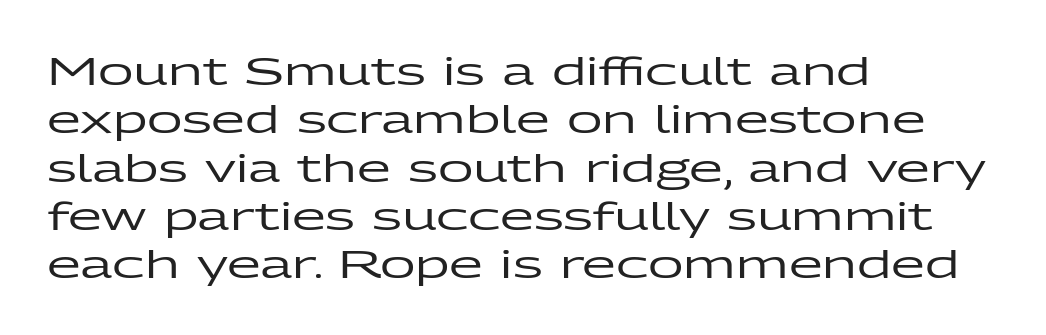
Character widths vary here, with narrow letters taking less room than wide ones. Font category for this specimen: sans-serif. Default kerning and tracking; the words read as compact shapes. Any mark beneath the type? The region is blank. No italicization has been applied; the sample stays upright. The typesetter chose a ragged-right arrangement here.
